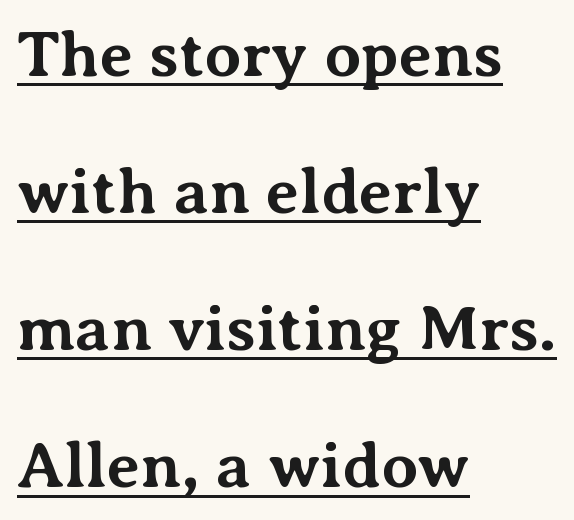
The image shows 65 px bold serif type, upright; set left-aligned, loose line spacing (2.11x), normal letter spacing, underlined; medium stroke contrast and a medium x-height.
